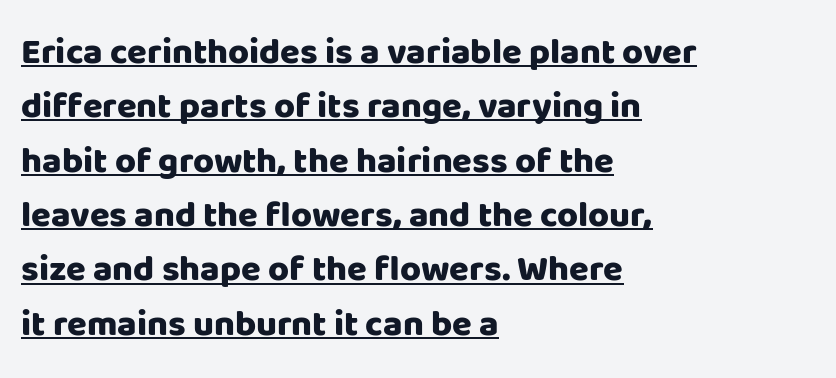
{"serif": "no", "italic": "no", "bold": "yes", "weight": "heavy", "width": "normal", "stroke_contrast": "low", "x_height": "large", "monospaced": "no", "underline": "yes", "align": "left", "line_spacing": "normal", "line_spacing_ratio": 1.51, "letter_spacing": "normal", "letter_spacing_em": 0.0, "glyph_px": 36}
